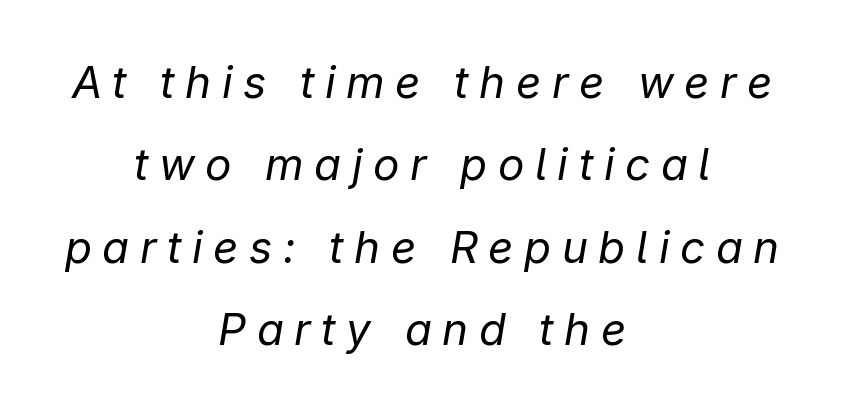
{"italic": "yes", "lean": "right", "slant_degrees": 9, "bold": "no", "weight": "regular", "width": "normal", "stroke_contrast": "low", "x_height": "medium", "monospaced": "no", "underline": "no", "align": "center", "line_spacing_ratio": 1.87, "letter_spacing": "wide", "letter_spacing_em": 0.24, "glyph_px": 44}
